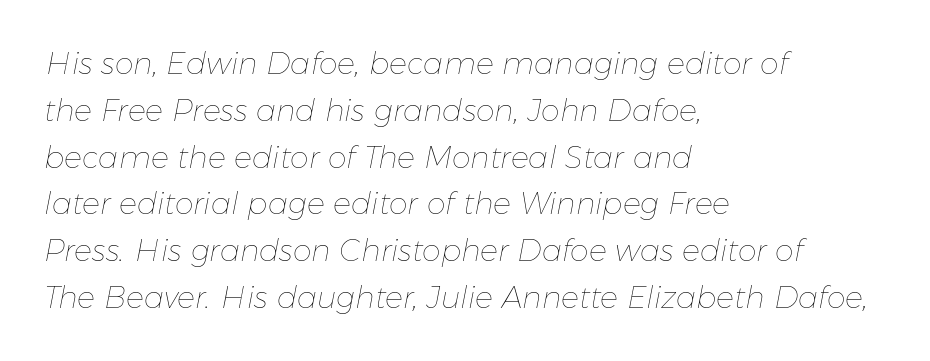
The passage shown has conventional tracking throughout. These glyphs show unthickened strokes, regular width or finer. The specimen reads as italic at a glance. The lines sit at an ordinary, default distance from one another. The text block is weighted toward the left margin, trailing off unevenly rightward. Bare-footed words on every line.
